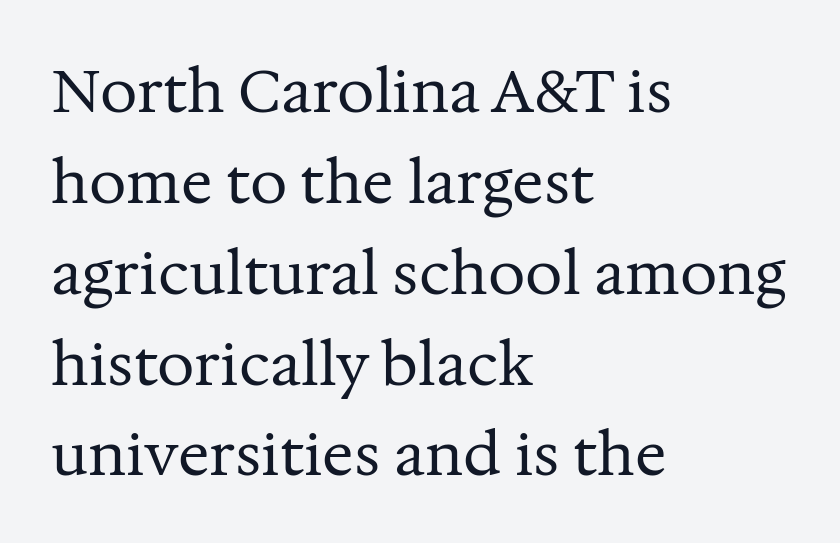
{"serif": "yes", "italic": "no", "bold": "no", "weight": "regular", "width": "normal", "stroke_contrast": "medium", "x_height": "medium", "monospaced": "no", "underline": "no", "align": "left", "line_spacing": "normal", "line_spacing_ratio": 1.54, "letter_spacing": "normal", "letter_spacing_em": 0.0, "glyph_px": 59}
